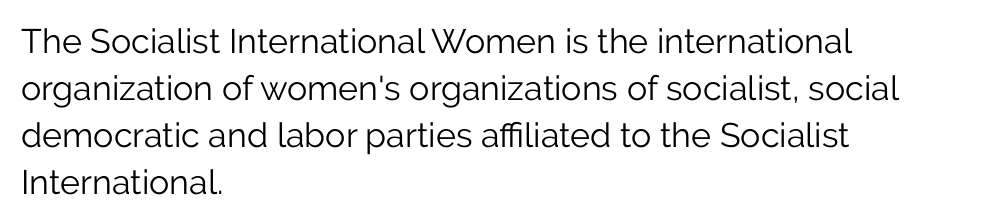
These lines are rendered in a variable-pitch font. This sample keeps an unexceptional amount of space between lines. Lines of text with bare space underneath. Serif or sans? Sans — the stroke terminals are bare.
